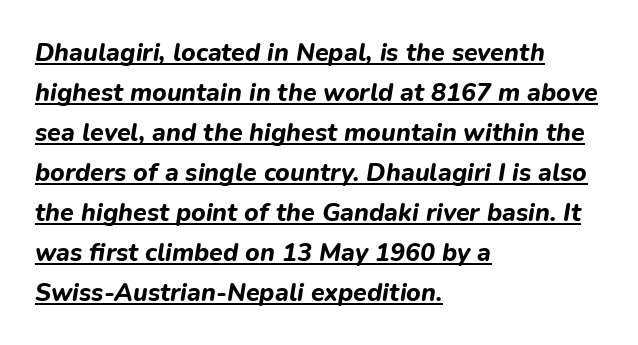
Q: Is the text bold? A: Yes.
Q: Is the text italic (slanted)? A: Yes, it leans right by about 9 degrees.
Q: Is the text underlined? A: Yes.
Q: How is the paragraph aligned? A: Left-aligned.
Q: Is the spacing between letters normal or unusually wide? A: Normal.
Q: Is the spacing between lines tight, normal or loose? A: Normal.
